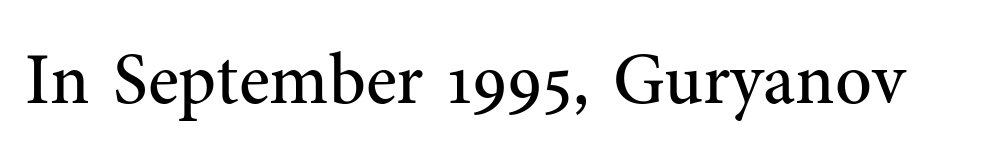
{"serif": "yes", "italic": "no", "bold": "no", "weight": "regular", "width": "normal", "stroke_contrast": "medium", "x_height": "medium", "monospaced": "no", "underline": "no", "letter_spacing": "normal", "letter_spacing_em": 0.0, "glyph_px": 72}
